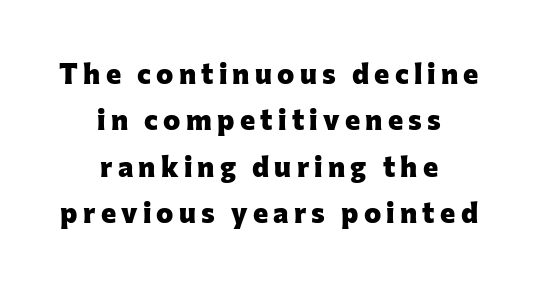
{"serif": "no", "italic": "no", "bold": "yes", "weight": "heavy", "width": "normal", "stroke_contrast": "low", "x_height": "medium", "monospaced": "no", "underline": "no", "align": "center", "line_spacing": "normal", "line_spacing_ratio": 1.6, "glyph_px": 29}
